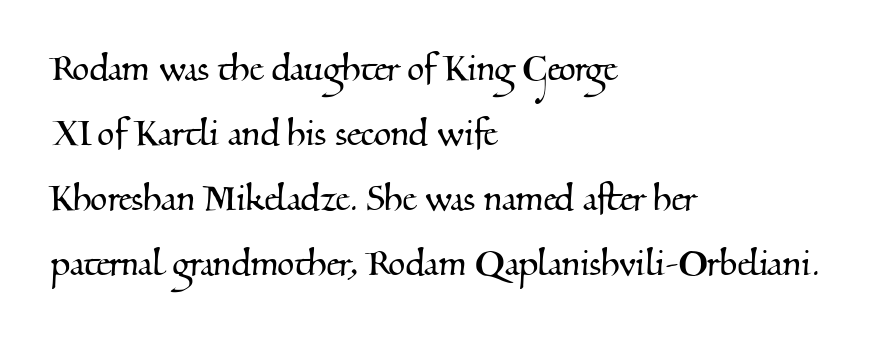
The image shows 44 px serif type; set left-aligned, normal line spacing (1.48x), normal letter spacing, not underlined; medium stroke contrast and a small x-height.
